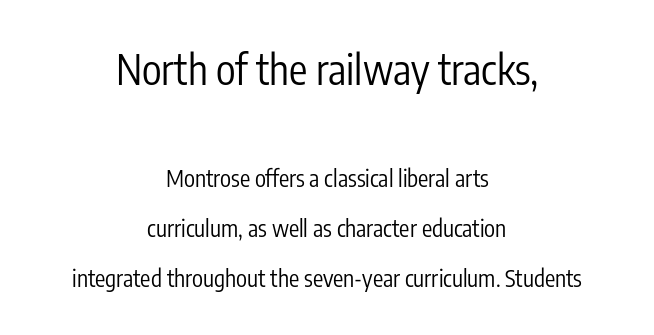
Q: Is the text bold? A: No.
Q: Is the text italic (slanted)? A: No, it is upright.
Q: Is the typeface a serif or a sans-serif typeface? A: Sans-serif.
Q: Is the text underlined? A: No.
Q: How is the paragraph aligned? A: Centered.
Q: Is the spacing between letters normal or unusually wide? A: Normal.
Q: Is the spacing between lines tight, normal or loose? A: Loose.
Q: Which block of text is set in a larger size, the first (top) or the second (bottom)? A: The first (top) one.
Q: Width (condensed, normal, or wide)? A: Condensed.
Q: Stroke contrast? A: Low.
Q: x-height? A: Medium.
Q: Monospaced? A: No.
